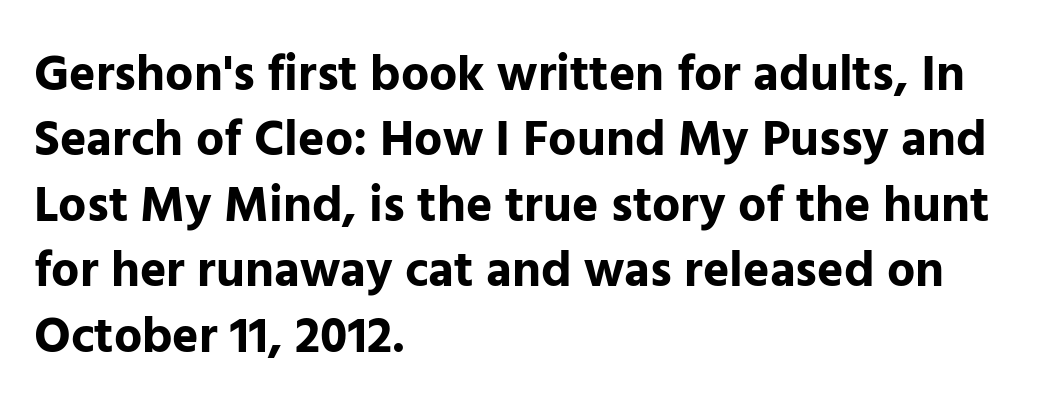
{"serif": "no", "italic": "no", "bold": "yes", "weight": "bold", "width": "normal", "stroke_contrast": "low", "x_height": "medium", "monospaced": "no", "underline": "no", "align": "left", "line_spacing": "normal", "line_spacing_ratio": 1.31, "letter_spacing": "normal", "letter_spacing_em": 0.0, "glyph_px": 50}
